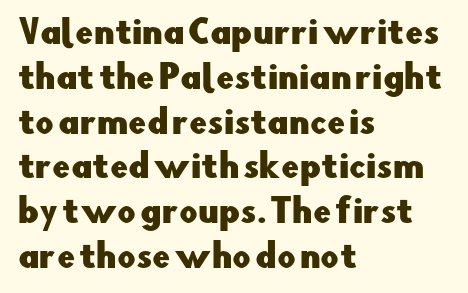
{"serif": "no", "italic": "no", "width": "normal", "stroke_contrast": "low", "x_height": "small", "monospaced": "no", "underline": "no", "align": "left", "line_spacing": "normal", "line_spacing_ratio": 1.4, "letter_spacing": "normal", "letter_spacing_em": 0.0, "glyph_px": 32}
